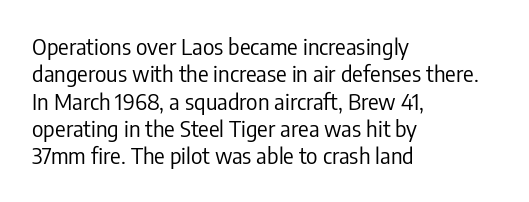
The image shows 22 px text type, upright; set left-aligned, line spacing 1.24x, normal letter spacing, not underlined.
